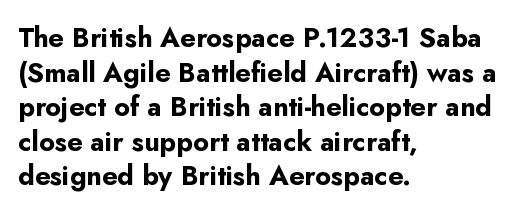
Compared with typical body copy, the letter spacing here is the same. The setting favours the left margin, as ordinary paragraphs usually do. Heft: maximum for text — a bold. Beneath every word, the page is bare. Successive baselines arrive at the customary interval. These lines were composed using upright roman letters.
